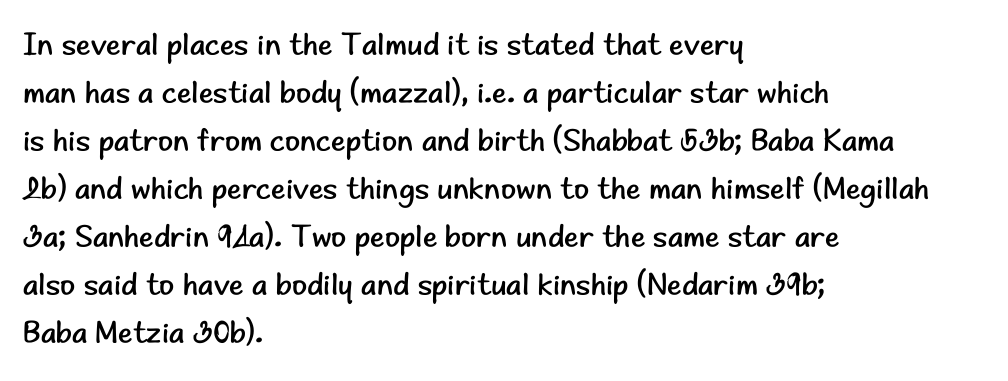
Q: Is the text bold? A: No.
Q: Is the text italic (slanted)? A: No, it is upright.
Q: Is the typeface a serif or a sans-serif typeface? A: Sans-serif.
Q: Is the text underlined? A: No.
Q: How is the paragraph aligned? A: Left-aligned.
Q: Is the spacing between letters normal or unusually wide? A: Normal.
Q: Is the spacing between lines tight, normal or loose? A: Normal.
Q: Width (condensed, normal, or wide)? A: Normal.
Q: Stroke contrast? A: Low.
Q: x-height? A: Small.
Q: Monospaced? A: No.
